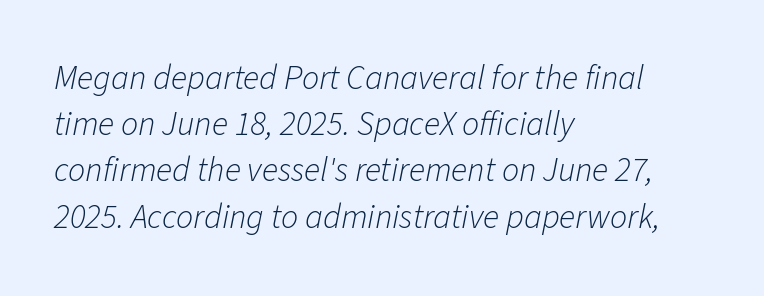
Q: Is the text bold? A: No.
Q: Is the text italic (slanted)? A: Yes, it leans right by about 11 degrees.
Q: Is the text underlined? A: No.
Q: How is the paragraph aligned? A: Left-aligned.
Q: Is the spacing between letters normal or unusually wide? A: Normal.
Q: Is the spacing between lines tight, normal or loose? A: Normal.
Q: Width (condensed, normal, or wide)? A: Normal.
Q: Stroke contrast? A: Low.
Q: x-height? A: Medium.
Q: Monospaced? A: No.
